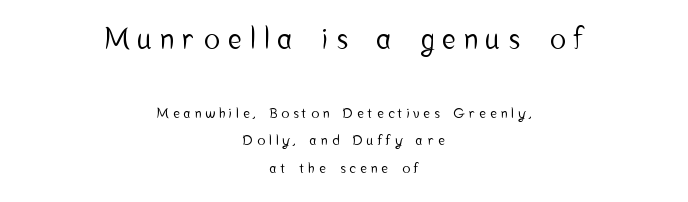
The image shows 29 px condensed sans-serif type, upright; set centered, loose line spacing (1.98x), unusually wide letter spacing (+0.31 em), not underlined; the first (top) block is 2.07x larger; low stroke contrast and a medium x-height.
